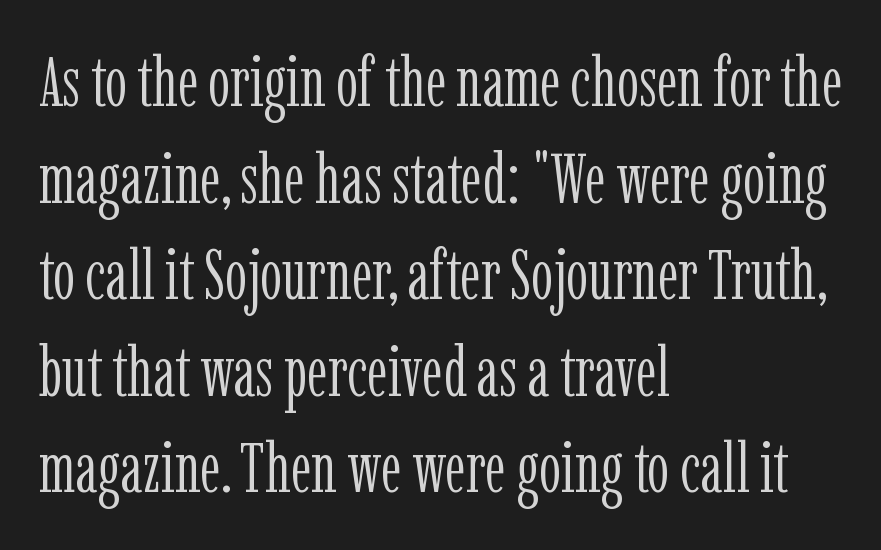
{"serif": "yes", "italic": "no", "bold": "no", "weight": "light", "width": "condensed", "stroke_contrast": "low", "x_height": "medium", "monospaced": "no", "underline": "no", "align": "left", "line_spacing": "normal", "line_spacing_ratio": 1.38, "letter_spacing": "normal", "letter_spacing_em": 0.0, "glyph_px": 70}
